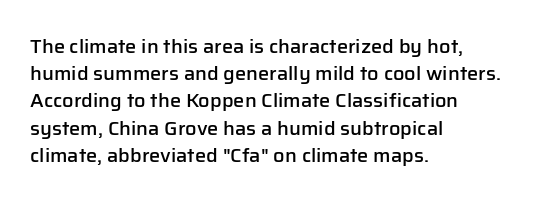
Normally led — the rows are evenly, conventionally spaced. The baseline area is clear. The passage shown is semibold, sitting just below true bold. Style check: upright.
